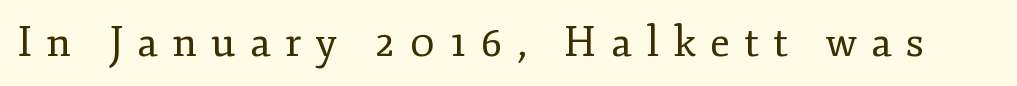
{"serif": "yes", "italic": "no", "bold": "no", "weight": "regular", "width": "normal", "stroke_contrast": "low", "x_height": "small", "monospaced": "no", "underline": "no", "letter_spacing": "wide", "letter_spacing_em": 0.35, "glyph_px": 41}
